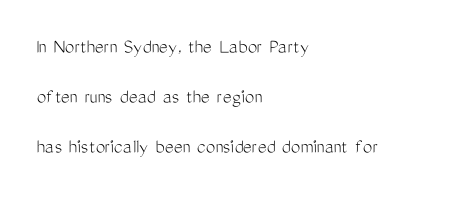
Words appear dense and cohesive because spacing is normal. Style check: upright. This sample trades compactness for vertical openness between lines. This rendering features lettering with no underline.
